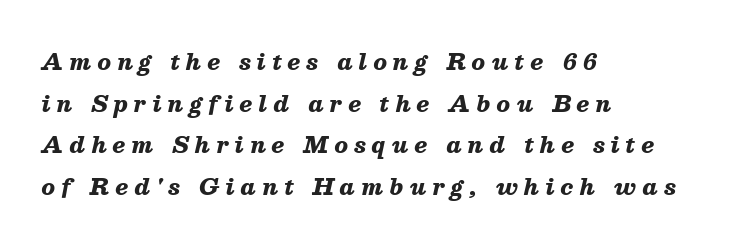
The image shows 22 px bold type, italic (leaning right); set left-aligned, line spacing 1.89x, unusually wide letter spacing (+0.28 em), not underlined.
